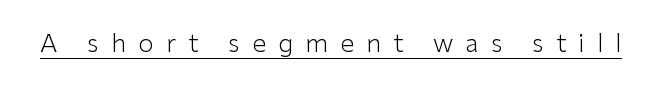
{"italic": "no", "bold": "no", "underline": "yes", "letter_spacing": "wide", "letter_spacing_em": 0.49, "glyph_px": 25}
